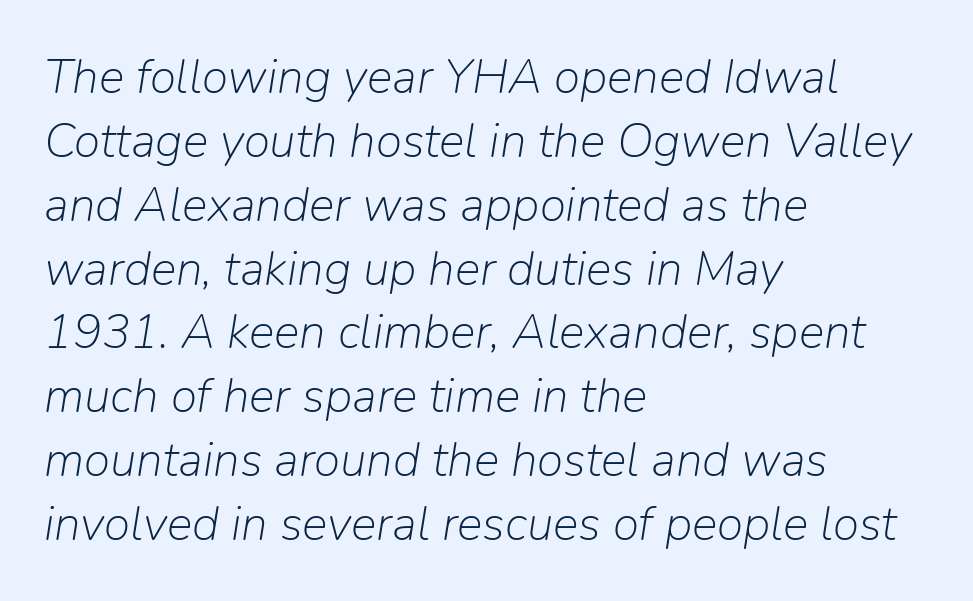
{"italic": "yes", "lean": "right", "slant_degrees": 9, "bold": "no", "weight": "light", "width": "normal", "stroke_contrast": "low", "x_height": "medium", "monospaced": "no", "underline": "no", "align": "left", "line_spacing": "normal", "line_spacing_ratio": 1.33, "letter_spacing": "normal", "letter_spacing_em": 0.0, "glyph_px": 48}
